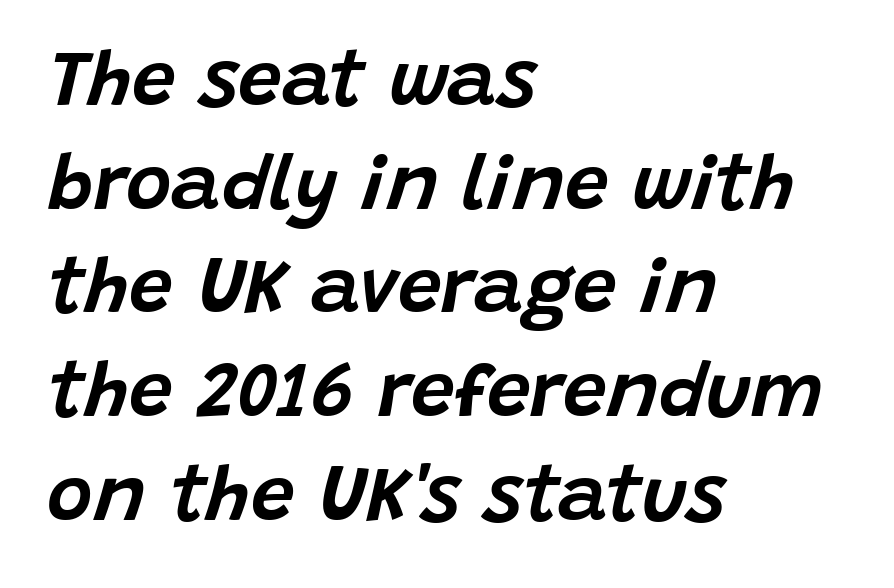
Q: Is the text italic (slanted)? A: Yes, it leans right by about 15 degrees.
Q: Is the text underlined? A: No.
Q: How is the paragraph aligned? A: Left-aligned.
Q: Is the spacing between letters normal or unusually wide? A: Normal.
Q: Is the spacing between lines tight, normal or loose? A: Normal.
Q: Width (condensed, normal, or wide)? A: Normal.
Q: Stroke contrast? A: Low.
Q: x-height? A: Large.
Q: Monospaced? A: No.
